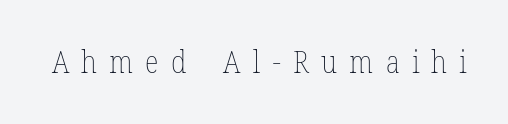
This is not heavy type; no bold has been used. Is the letter spacing exaggerated? Yes — the characters are pushed far apart. Note the varied advance widths — an 'i' is clearly narrower than an 'm'. Every stem runs plumb, perpendicular to the baseline. The passage shown is not underscored anywhere.
